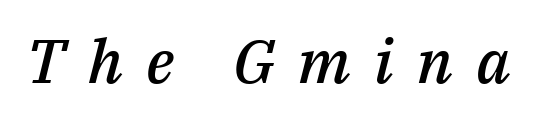
The image shows 61 px semibold type, italic (leaning right); set unusually wide letter spacing (+0.38 em), not underlined; medium stroke contrast and a medium x-height.
